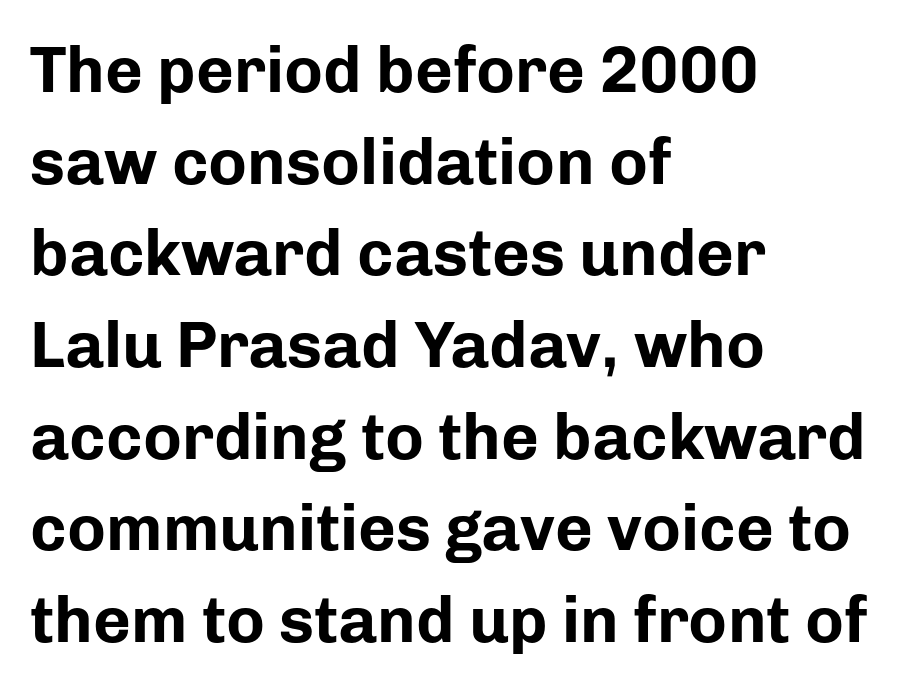
The image shows 65 px bold sans-serif type, upright; set left-aligned, normal line spacing (1.41x), normal letter spacing, not underlined; low stroke contrast and a medium x-height.
